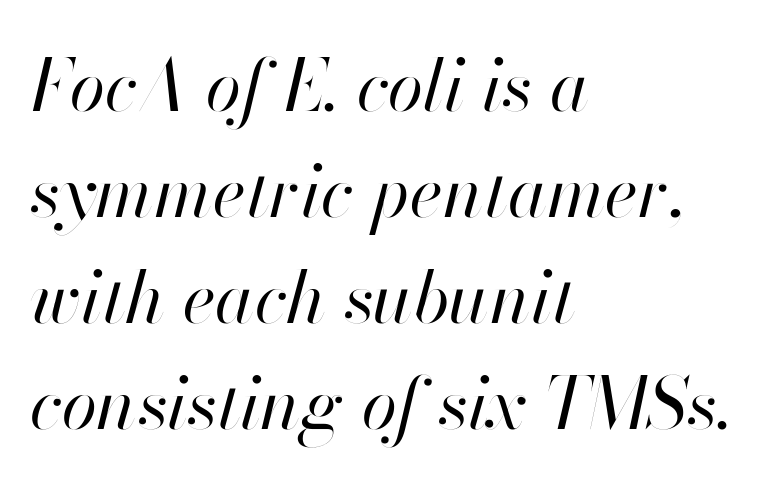
{"italic": "yes", "lean": "right", "slant_degrees": 13, "bold": "no", "weight": "regular", "width": "normal", "stroke_contrast": "high", "x_height": "small", "monospaced": "no", "underline": "no", "align": "left", "line_spacing": "normal", "line_spacing_ratio": 1.47, "letter_spacing": "normal", "letter_spacing_em": 0.0, "glyph_px": 72}
